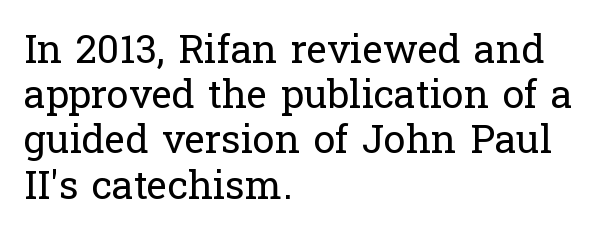
The type sits square on the baseline with zero lean. Typographically, this falls in the serif category. A clean baseline with only descenders dipping below it. Think of a printed novel: that variable character pitch is what you see here. Each word holds together tightly as a unit, with standard inter-letter gaps. A light-to-regular cut is what we see here.
